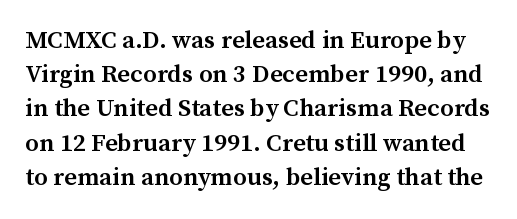
{"italic": "no", "bold": "semi", "underline": "no", "line_spacing": "normal", "line_spacing_ratio": 1.37, "letter_spacing": "normal", "letter_spacing_em": 0.0, "glyph_px": 25}
